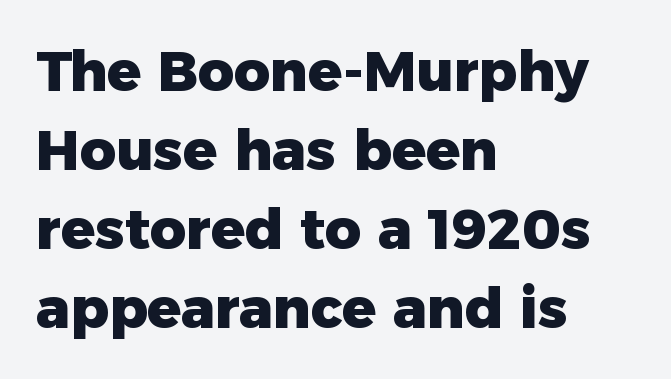
Q: Is the text bold? A: Yes.
Q: Is the text italic (slanted)? A: No, it is upright.
Q: Is the typeface a serif or a sans-serif typeface? A: Sans-serif.
Q: Is the text underlined? A: No.
Q: How is the paragraph aligned? A: Left-aligned.
Q: Is the spacing between letters normal or unusually wide? A: Normal.
Q: Is the spacing between lines tight, normal or loose? A: Normal.
Q: Width (condensed, normal, or wide)? A: Normal.
Q: Stroke contrast? A: Low.
Q: x-height? A: Medium.
Q: Monospaced? A: No.
